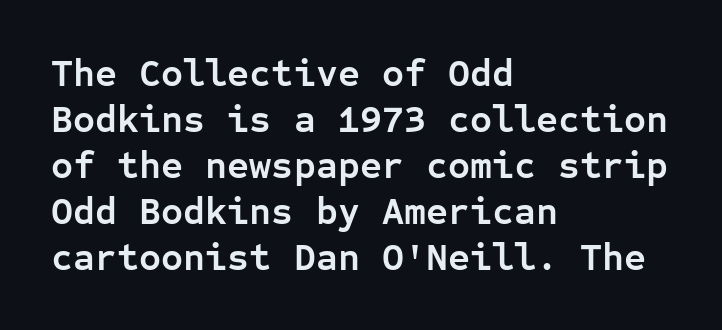
The image shows 38 px semibold sans-serif type, upright, monospaced; set left-aligned, line spacing 1.21x, normal letter spacing, not underlined; low stroke contrast and a medium x-height.
